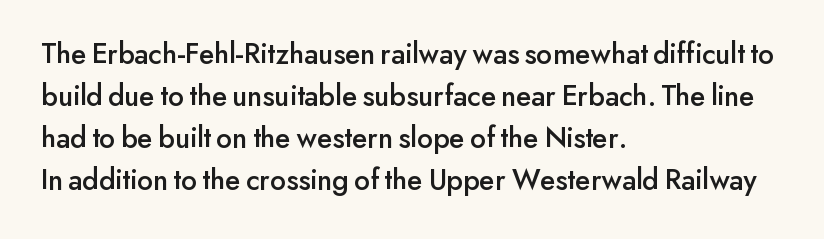
Q: Is the text italic (slanted)? A: No, it is upright.
Q: Is the typeface a serif or a sans-serif typeface? A: Sans-serif.
Q: Is the text underlined? A: No.
Q: How is the paragraph aligned? A: Left-aligned.
Q: Is the spacing between letters normal or unusually wide? A: Normal.
Q: Is the spacing between lines tight, normal or loose? A: Normal.
Q: Width (condensed, normal, or wide)? A: Normal.
Q: Stroke contrast? A: Low.
Q: x-height? A: Small.
Q: Monospaced? A: No.
